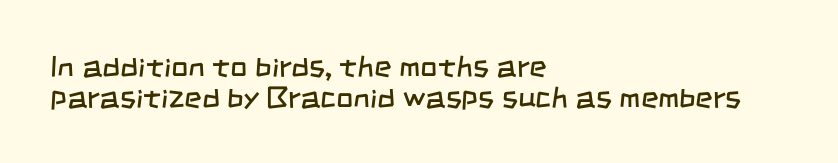
The image shows 30 px regular-weight, condensed sans-serif type; set left-aligned, tight line spacing (1.05x), normal letter spacing, not underlined; low stroke contrast and a large x-height.
